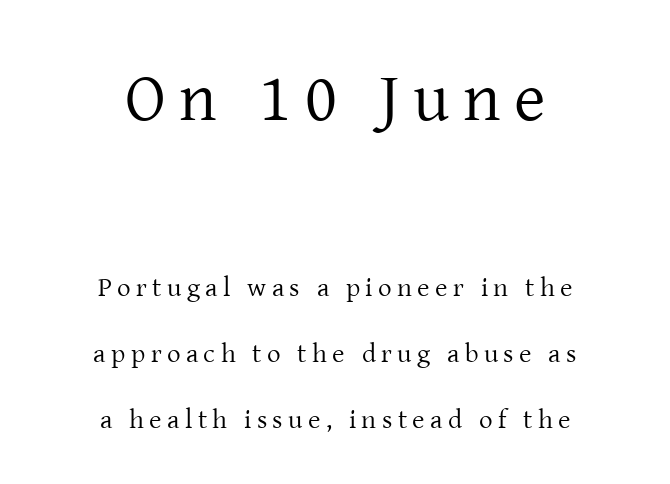
{"serif": "yes", "italic": "no", "bold": "no", "weight": "regular", "width": "normal", "stroke_contrast": "low", "x_height": "medium", "monospaced": "no", "underline": "no", "align": "center", "line_spacing": "loose", "line_spacing_ratio": 2.45, "letter_spacing": "wide", "letter_spacing_em": 0.2, "larger_block": "first", "size_ratio": 2.52, "glyph_px": 68}
